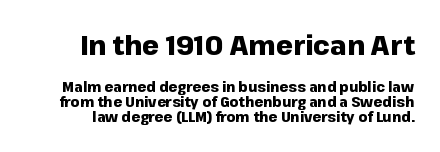
The image shows 27 px bold type, upright; set tight line spacing (1.08x), normal letter spacing, not underlined; the first (top) block is 1.93x larger.
